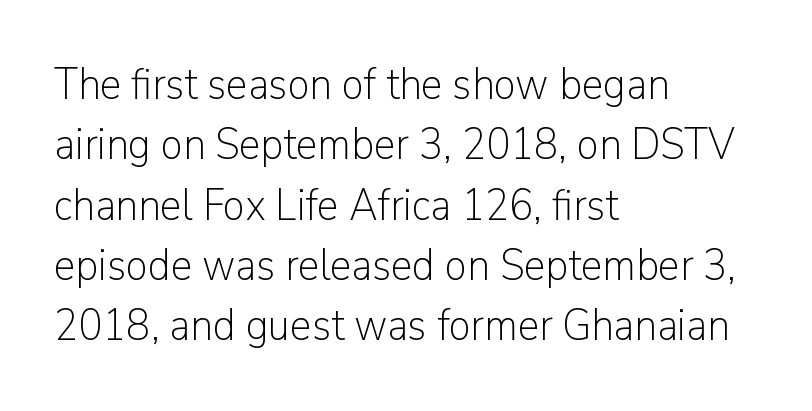
The image shows 44 px light sans-serif type, upright; set left-aligned, normal line spacing (1.37x), normal letter spacing, not underlined; low stroke contrast and a medium x-height.
